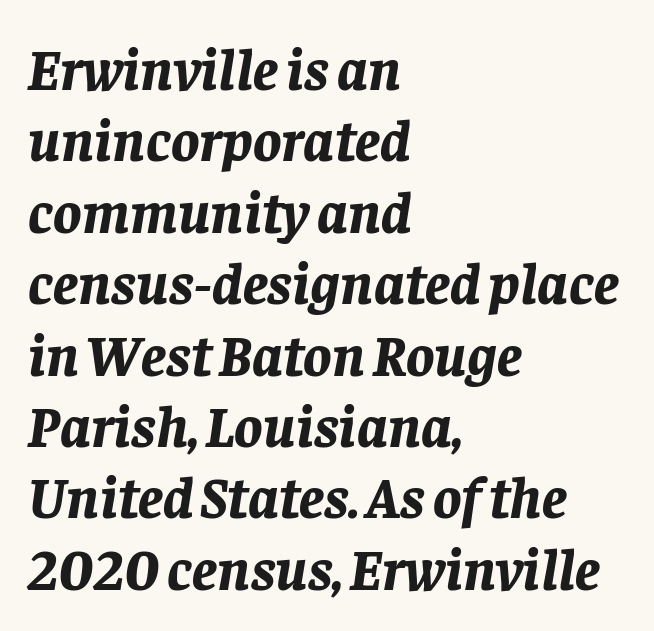
The image shows 59 px bold type, italic (leaning right); set left-aligned, line spacing 1.21x, normal letter spacing, not underlined; low stroke contrast and a large x-height.
